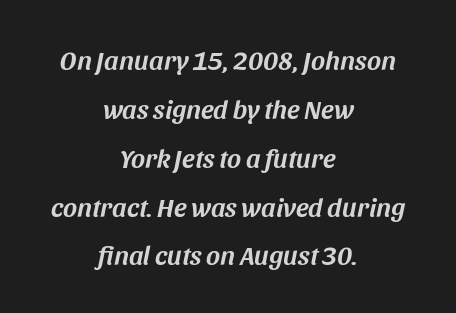
Observe the ordinary spacing: letters are neighbours, not strangers. If you folded the block vertically in half, each line would mirror itself in length. You can tell it's italic because the verticals aren't actually vertical. Underlining? Definitely not there.
